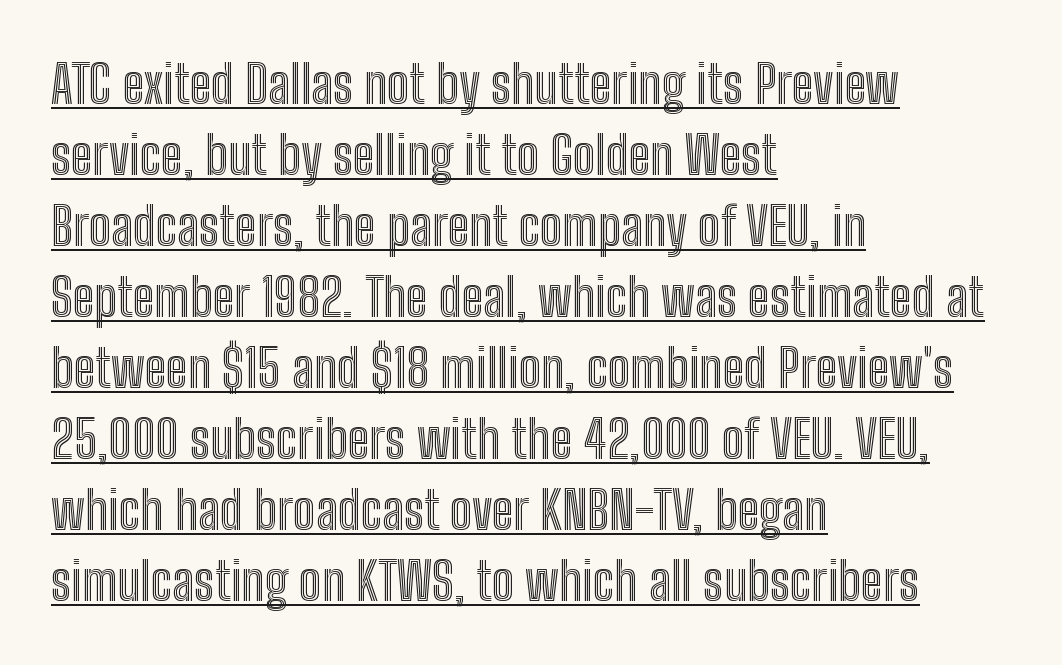
Is this a fixed-width face? No — the glyphs have proportional, varying widths. Rows of type keep a routine distance in the vertical direction. The rag falls on the right side of this text block. Spacing between characters is what you'd get straight out of the box.
